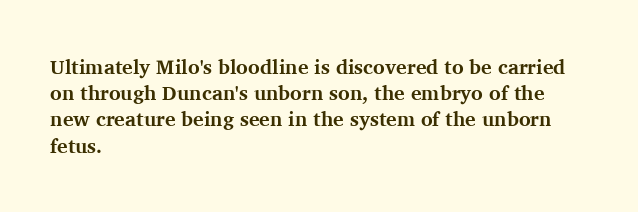
Q: Is the text bold? A: Yes.
Q: Is the text italic (slanted)? A: No, it is upright.
Q: Is the text underlined? A: No.
Q: How is the paragraph aligned? A: Left-aligned.
Q: Is the spacing between letters normal or unusually wide? A: Normal.
Q: Is the spacing between lines tight, normal or loose? A: Normal.
